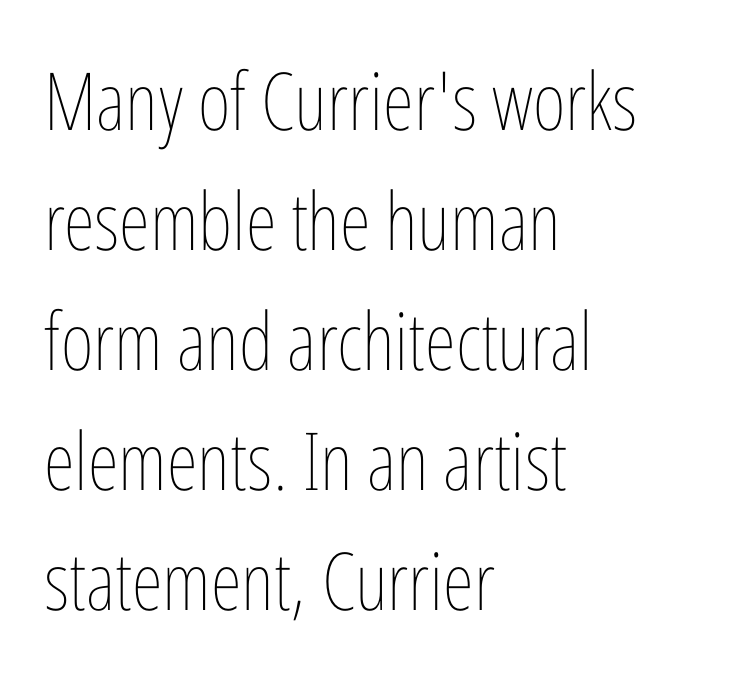
Q: Is the text bold? A: No.
Q: Is the text italic (slanted)? A: No, it is upright.
Q: Is the text underlined? A: No.
Q: How is the paragraph aligned? A: Left-aligned.
Q: Is the spacing between letters normal or unusually wide? A: Normal.
Q: Is the spacing between lines tight, normal or loose? A: Normal.
Q: Width (condensed, normal, or wide)? A: Condensed.
Q: Stroke contrast? A: Low.
Q: x-height? A: Medium.
Q: Monospaced? A: No.
